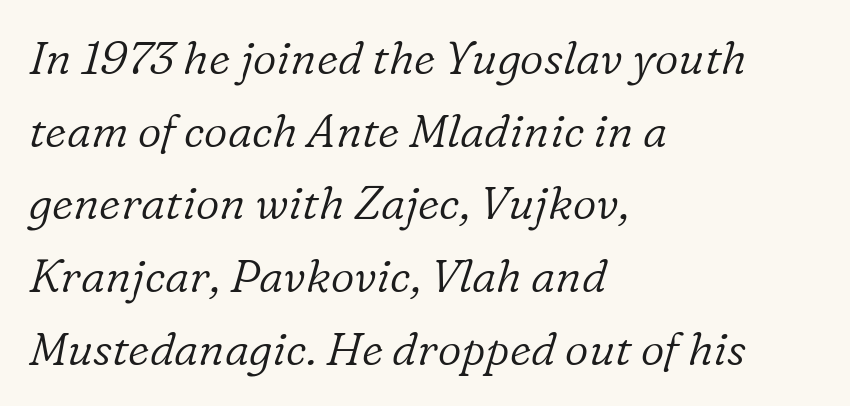
Q: Is the text bold? A: No.
Q: Is the text italic (slanted)? A: Yes, it leans right by about 16 degrees.
Q: Is the typeface a serif or a sans-serif typeface? A: Serif.
Q: Is the text underlined? A: No.
Q: How is the paragraph aligned? A: Left-aligned.
Q: Is the spacing between letters normal or unusually wide? A: Normal.
Q: Is the spacing between lines tight, normal or loose? A: Normal.
Q: Width (condensed, normal, or wide)? A: Normal.
Q: Stroke contrast? A: Low.
Q: x-height? A: Medium.
Q: Monospaced? A: No.
